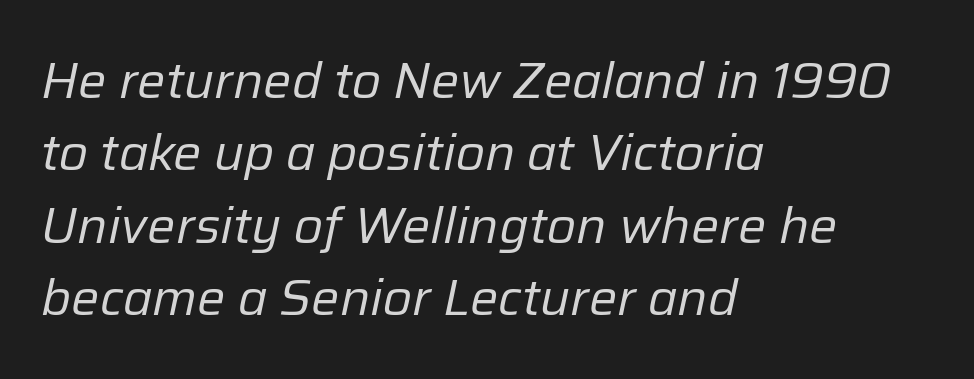
Varying glyph widths throughout — classic text-font behaviour. Evenly set lines give the paragraph a standard silhouette. Stems and bowls with no extra thickness — not bold. The foot of each line stays bare and open. The face used here has a pronounced slope to its letters.
